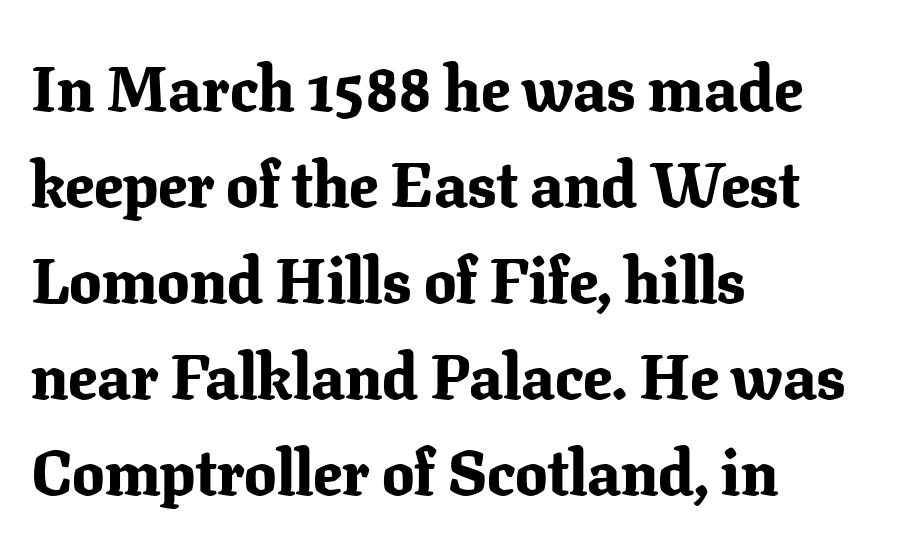
Is this a sans? No — the strokes have serifs. The rendering anchors every line to the left-hand side. Each letter keeps its own natural width here, so spacing adapts to shape. Reading down the column, the eye jumps a familiar distance to each next line.
